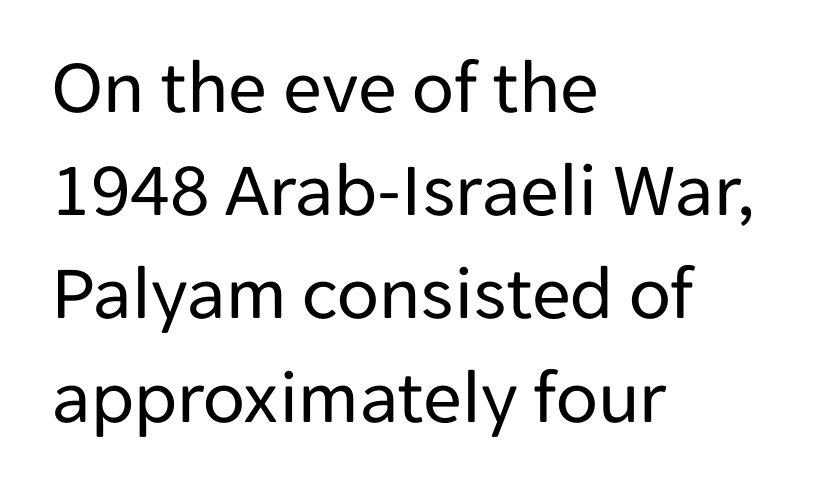
{"serif": "no", "italic": "no", "bold": "no", "weight": "regular", "width": "normal", "stroke_contrast": "low", "x_height": "medium", "monospaced": "no", "underline": "no", "align": "left", "line_spacing": "normal", "line_spacing_ratio": 1.34, "letter_spacing": "normal", "letter_spacing_em": 0.0, "glyph_px": 77}
